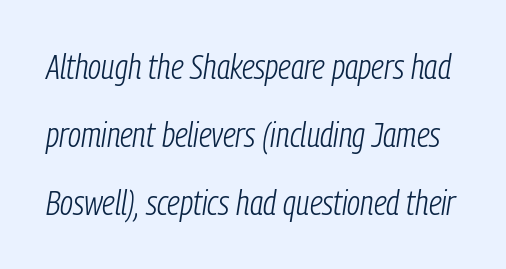
{"italic": "yes", "lean": "right", "slant_degrees": 9, "bold": "no", "weight": "light", "width": "condensed", "stroke_contrast": "low", "x_height": "medium", "monospaced": "no", "underline": "no", "line_spacing": "loose", "line_spacing_ratio": 2.0, "letter_spacing": "normal", "letter_spacing_em": 0.0, "glyph_px": 34}
